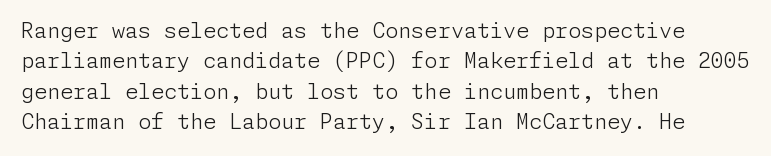
Letter spacing: default. Ink coverage per letter is moderate at most. The rag falls on the right side of this text block. Descenders are the only things crossing below the line. This block has exactly the height ordinary leading produces. This is the regular roman posture of the typeface.
